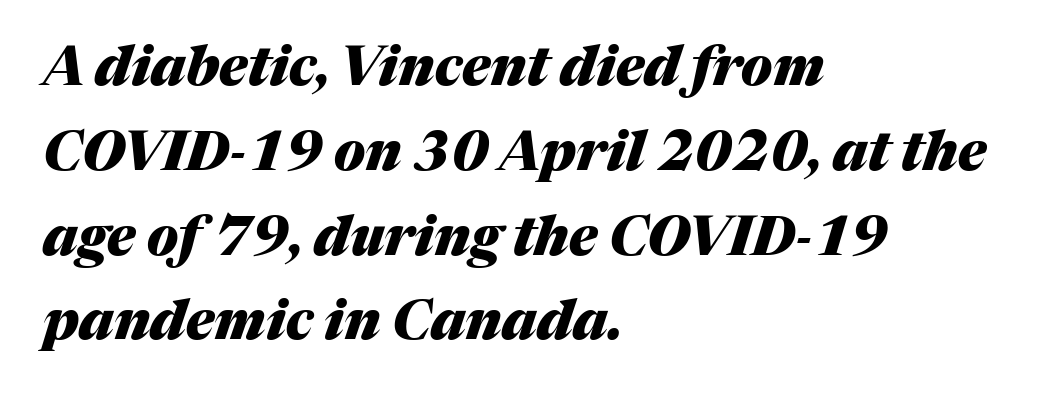
Every character sits at an angle, as italics do. Proportional: the letters do not fall into vertical columns. A student would call this left alignment; a typographer would say flush left, rag right. Glance below the letters and you will spot only blank space. The sample has been set heavy, in full bold.
